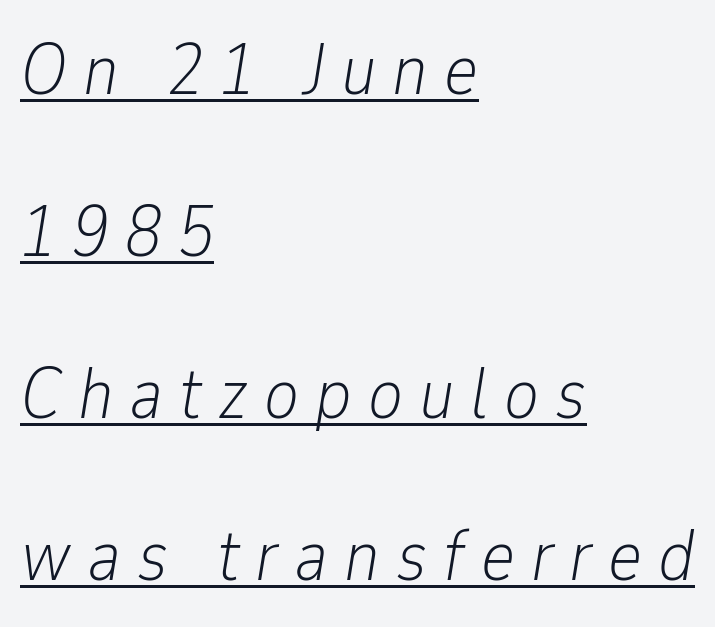
Q: Is the text bold? A: No.
Q: Is the text italic (slanted)? A: Yes, it leans right by about 9 degrees.
Q: Is the text underlined? A: Yes.
Q: How is the paragraph aligned? A: Left-aligned.
Q: Is the spacing between letters normal or unusually wide? A: Unusually wide.
Q: Is the spacing between lines tight, normal or loose? A: Loose.
Q: Width (condensed, normal, or wide)? A: Condensed.
Q: Stroke contrast? A: Low.
Q: x-height? A: Medium.
Q: Monospaced? A: No.
